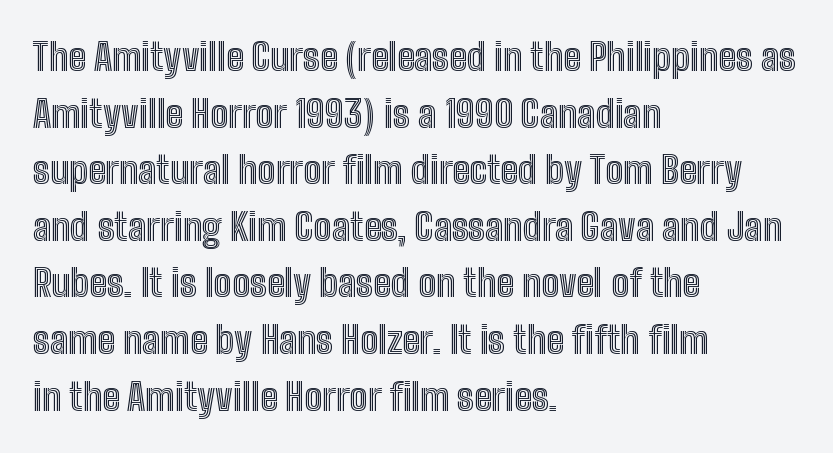
The image shows 38 px condensed type, upright; set left-aligned, normal line spacing (1.49x), normal letter spacing, not underlined; a medium x-height.
